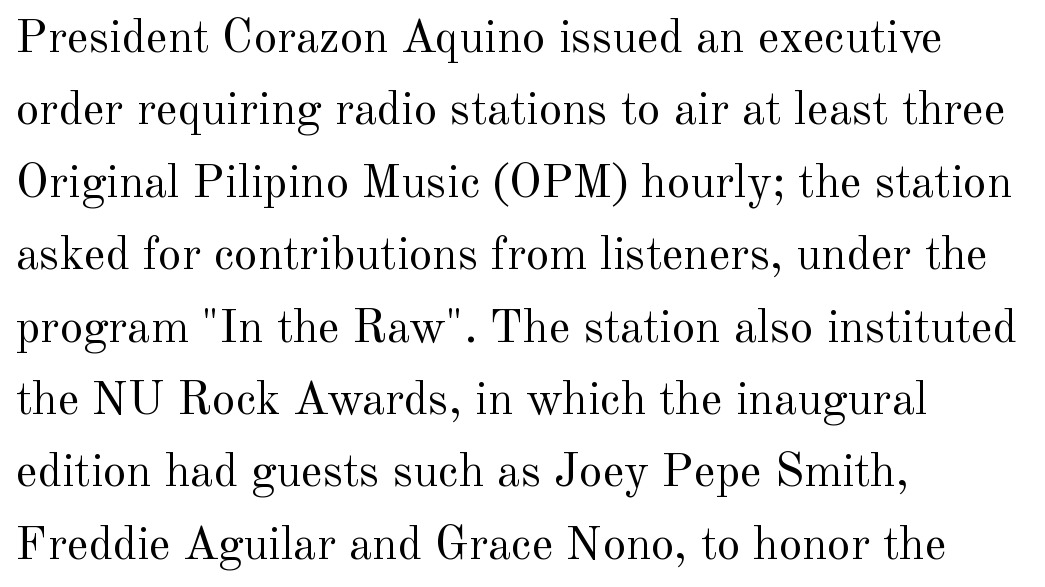
The image shows 47 px regular-weight serif type, upright; set left-aligned, normal line spacing (1.54x), normal letter spacing, not underlined; a small x-height.
